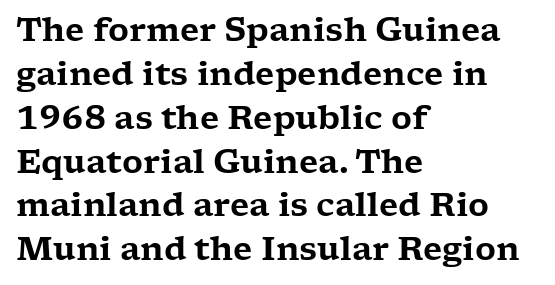
The image shows 32 px wide serif type, upright; set left-aligned, normal line spacing (1.37x), normal letter spacing, not underlined; low stroke contrast and a medium x-height.
